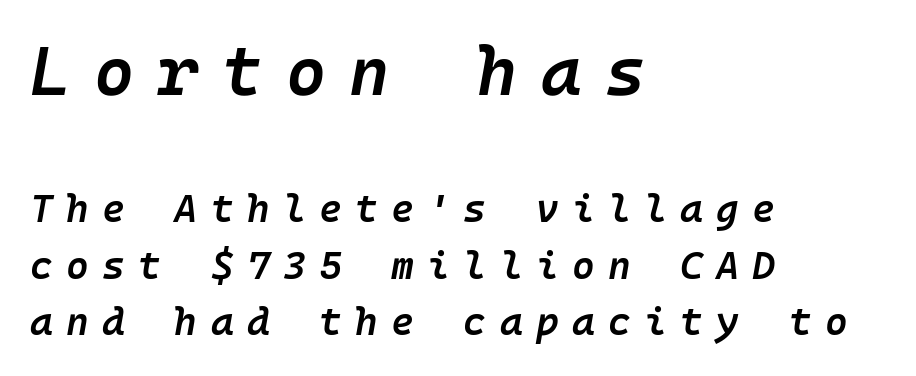
Q: Is the text bold? A: Semi-bold.
Q: Is the text italic (slanted)? A: Yes, it leans right by about 10 degrees.
Q: Is the text underlined? A: No.
Q: How is the paragraph aligned? A: Left-aligned.
Q: Is the spacing between letters normal or unusually wide? A: Unusually wide.
Q: Is the spacing between lines tight, normal or loose? A: Normal.
Q: Which block of text is set in a larger size, the first (top) or the second (bottom)? A: The first (top) one.
Q: Width (condensed, normal, or wide)? A: Normal.
Q: Stroke contrast? A: Low.
Q: x-height? A: Medium.
